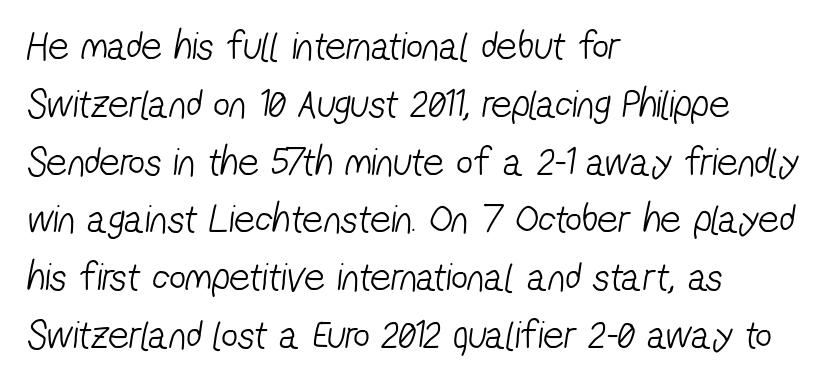
Standard letterfit; no display-style spreading of the glyphs. Check where the strokes stop: nothing finishes them off — pure sans. If you measured baseline to baseline, you'd find a middling distance. Underlining? Definitely not there.
